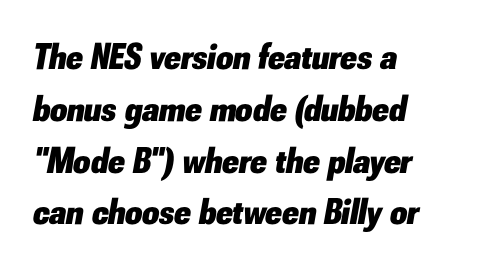
Descenders hang freely into open space. Is this a fixed-width face? No — the glyphs have proportional, varying widths. Leftover space on each line is placed entirely after the last word. Yep, that's italic — everything's leaning.
